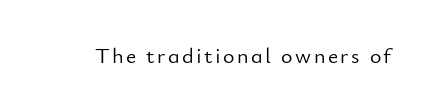
The image shows 22 px text type, upright; set not underlined.
